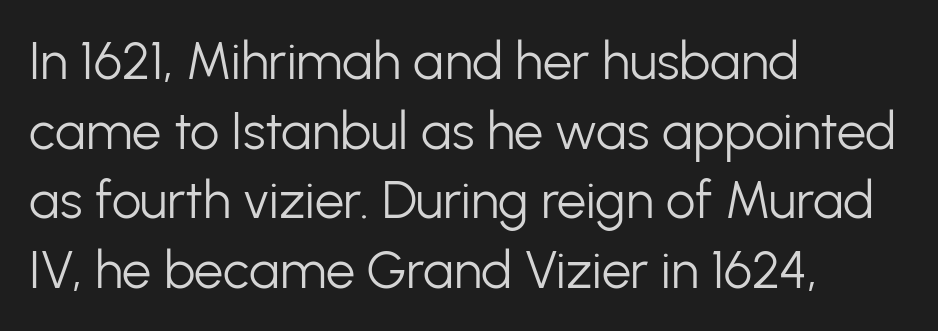
The strokes carry an ordinary text weight at most. Think of a printed novel: that variable character pitch is what you see here. Designer's note — italics off, roman on. This block has exactly the height ordinary leading produces. No feet cap the strokes, marking this as sans-serif type.
